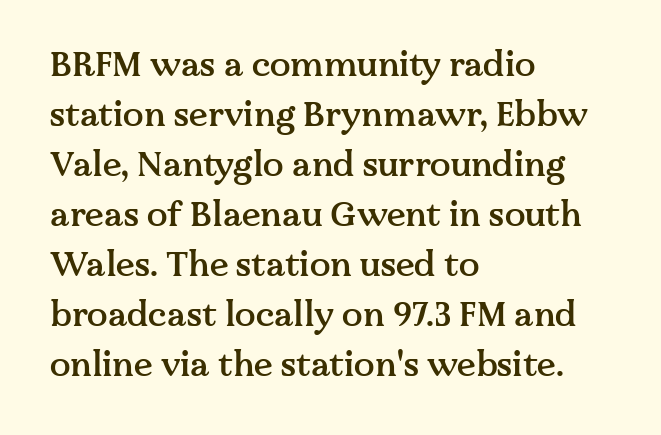
What kind of face is this? One with serifs. This is moderately heavy type, rendered in semibold. Short and long lines alike share a common starting point at left. You could call the tracking neutral — neither tight nor loose. Vertically, the passage feels balanced, rows spaced as you'd expect.
